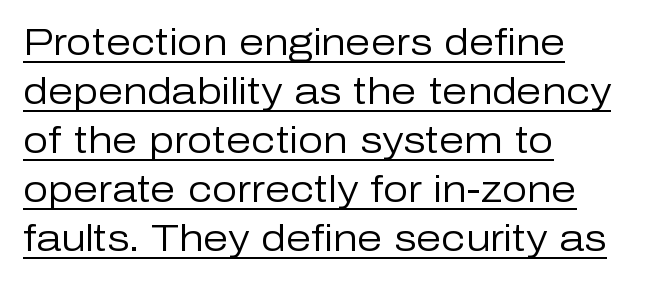
{"serif": "no", "italic": "no", "bold": "no", "weight": "regular", "width": "normal", "stroke_contrast": "low", "x_height": "medium", "monospaced": "no", "underline": "yes", "align": "left", "line_spacing": "normal", "line_spacing_ratio": 1.36, "letter_spacing": "normal", "letter_spacing_em": 0.0, "glyph_px": 36}
